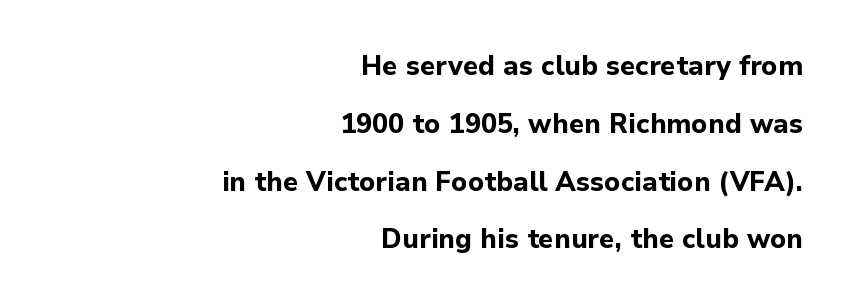
The image shows 27 px bold type, upright; set right-aligned, loose line spacing (2.14x), normal letter spacing, not underlined.
